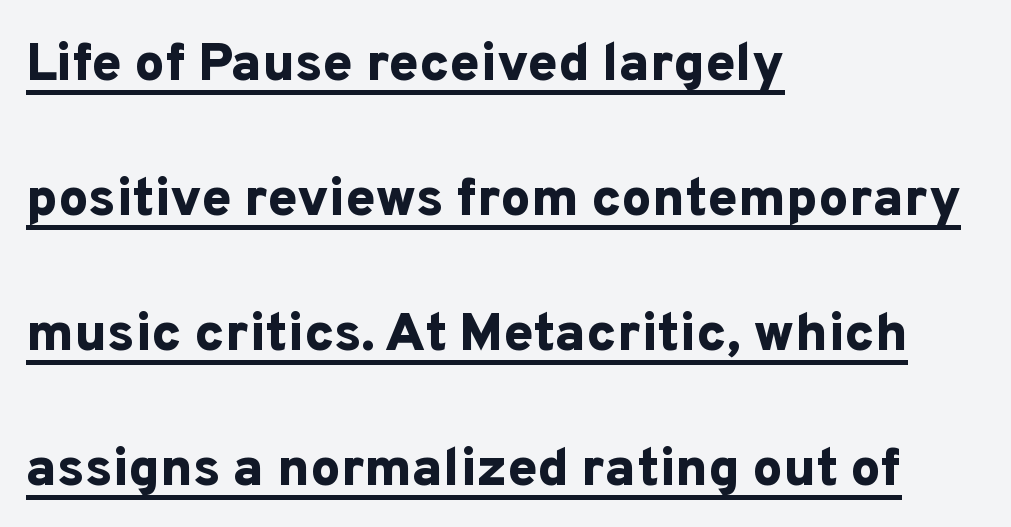
Q: Is the text bold? A: Yes.
Q: Is the text italic (slanted)? A: No, it is upright.
Q: Is the typeface a serif or a sans-serif typeface? A: Sans-serif.
Q: Is the text underlined? A: Yes.
Q: How is the paragraph aligned? A: Left-aligned.
Q: Is the spacing between letters normal or unusually wide? A: Normal.
Q: Is the spacing between lines tight, normal or loose? A: Loose.
Q: Width (condensed, normal, or wide)? A: Normal.
Q: Stroke contrast? A: Low.
Q: x-height? A: Medium.
Q: Monospaced? A: No.
